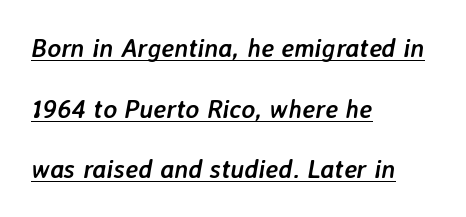
You could call the tracking neutral — neither tight nor loose. What decoration does the sample have? An underline. In terms of posture, this sample is oblique. Layout note: lines flush left. Weight check: bold — yes, fully. How would I describe the line gaps? Wide and relaxed.
